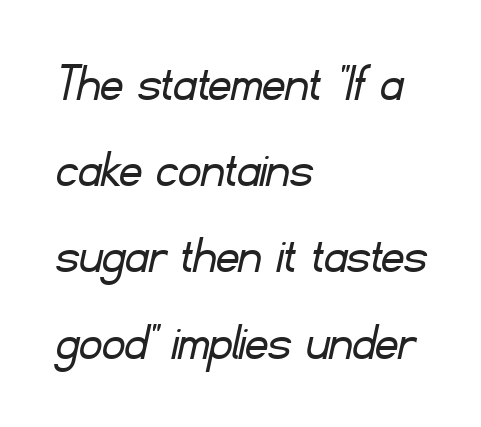
Q: Is the text bold? A: No.
Q: Is the typeface a serif or a sans-serif typeface? A: Sans-serif.
Q: Is the text underlined? A: No.
Q: How is the paragraph aligned? A: Left-aligned.
Q: Is the spacing between letters normal or unusually wide? A: Normal.
Q: Is the spacing between lines tight, normal or loose? A: Normal.
Q: Width (condensed, normal, or wide)? A: Normal.
Q: Stroke contrast? A: Low.
Q: x-height? A: Small.
Q: Monospaced? A: No.
